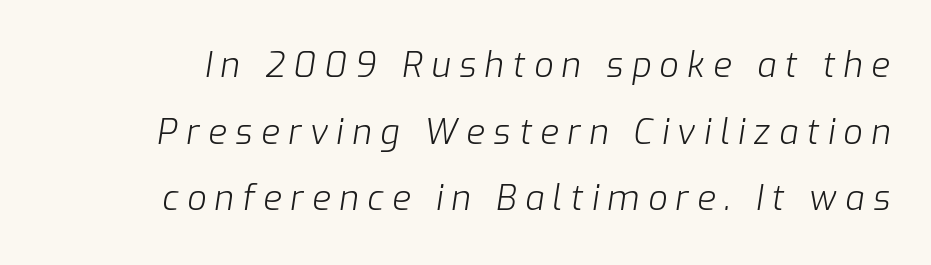
The letters are slanted; this is an italic face. A typesetter would call this proportional, since set widths differ per character. Words float on clear page, feet unadorned. Stems here are at most as thick as an everyday book face. The letterforms stand isolated, each surrounded by extra space.
